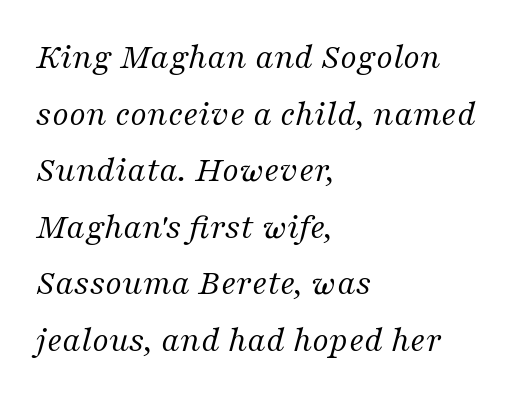
The image shows 36 px regular-weight serif type, italic (leaning right); set left-aligned, normal line spacing (1.57x), normal letter spacing, not underlined; medium stroke contrast and a medium x-height.
